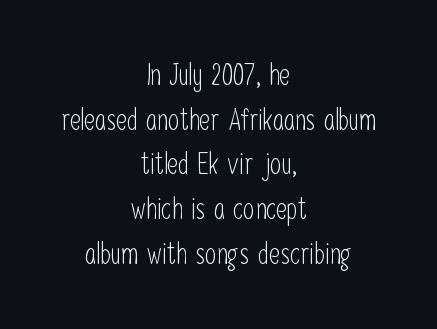
{"serif": "no", "italic": "no", "bold": "no", "weight": "light", "width": "condensed", "stroke_contrast": "low", "x_height": "medium", "monospaced": "no", "underline": "no", "align": "center", "line_spacing": "normal", "line_spacing_ratio": 1.49, "letter_spacing": "normal", "letter_spacing_em": 0.0, "glyph_px": 30}
